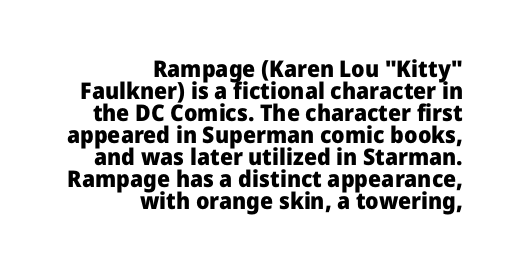
Look at the stroke-to-counter ratio: heavy, a bold. Horizontal bands of white between lines are thin slivers. Layout note: lines flush right. Unlike italic type, these characters show no tilt at all. Characters follow at the spacing the type designer built in. Descenders are the only things crossing below the line.
